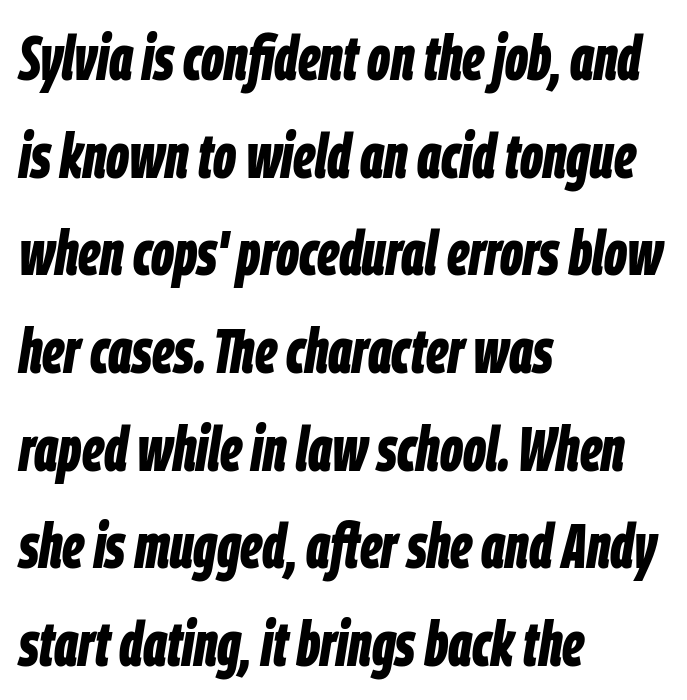
Q: Is the text bold? A: Yes.
Q: Is the text italic (slanted)? A: Yes, it leans right by about 9 degrees.
Q: Is the text underlined? A: No.
Q: How is the paragraph aligned? A: Left-aligned.
Q: Is the spacing between letters normal or unusually wide? A: Normal.
Q: Is the spacing between lines tight, normal or loose? A: Normal.
Q: Width (condensed, normal, or wide)? A: Condensed.
Q: Stroke contrast? A: Low.
Q: x-height? A: Large.
Q: Monospaced? A: No.
